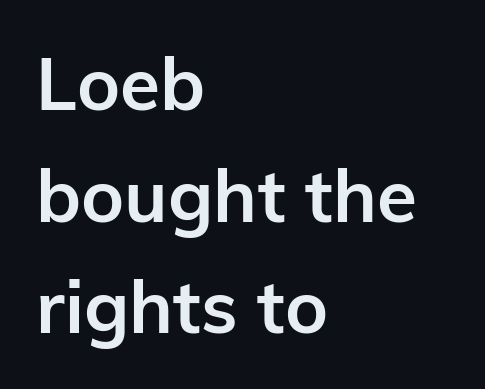
Every row of glyphs begins at an identical x-position on the left. If you measured baseline to baseline, you'd find a middling distance. How are the letters spaced? Ordinarily, with no added tracking. The typeface chosen for these lines omits serifs. Nope, not italic — everything's standing straight.
